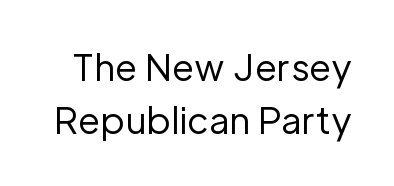
Q: Is the text bold? A: No.
Q: Is the text italic (slanted)? A: No, it is upright.
Q: Is the typeface a serif or a sans-serif typeface? A: Sans-serif.
Q: Is the text underlined? A: No.
Q: Is the spacing between letters normal or unusually wide? A: Normal.
Q: Is the spacing between lines tight, normal or loose? A: Normal.
Q: Width (condensed, normal, or wide)? A: Normal.
Q: Stroke contrast? A: Low.
Q: x-height? A: Medium.
Q: Monospaced? A: No.
